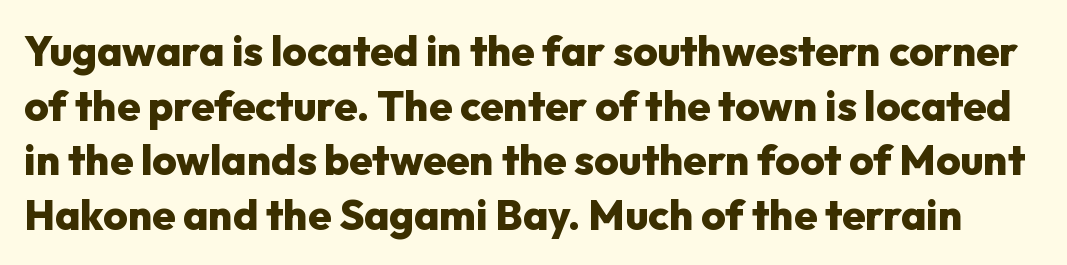
Summary of vertical rhythm: regular, with standard interline spacing. The area under the type is left untouched. You could not count columns in this text — the font is proportionally spaced. To sum up the face: it is a sans, with no serifs. Heavy, bold letterforms. Style check: upright.
